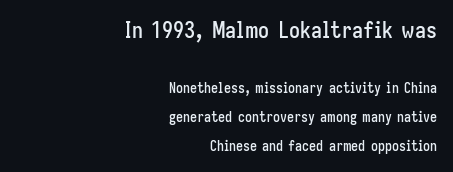
The first block has been scaled up relative to the second. Caption: multi-line text, flush right, ragged left. Ordinary non-slanted type is in use. The space directly below the letters is spotless.
